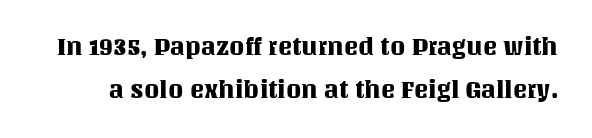
{"italic": "no", "underline": "no", "line_spacing_ratio": 1.8, "letter_spacing": "normal", "letter_spacing_em": 0.0, "glyph_px": 24}
